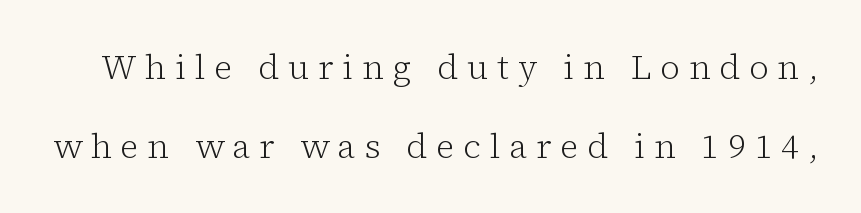
{"serif": "yes", "italic": "no", "bold": "no", "weight": "light", "width": "normal", "stroke_contrast": "low", "x_height": "medium", "monospaced": "no", "underline": "no", "line_spacing": "loose", "line_spacing_ratio": 2.32, "letter_spacing": "wide", "letter_spacing_em": 0.26, "glyph_px": 34}
